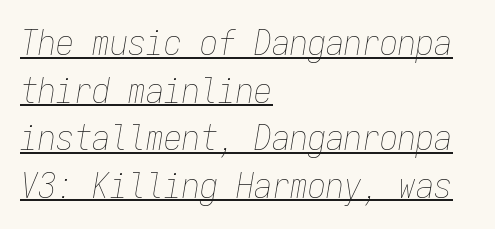
Is the block centered? No — it sits flush against the left margin. The passage shown is underscored from start to finish. Yep, that's italic — everything's leaning. The passage shown has conventional tracking throughout.
